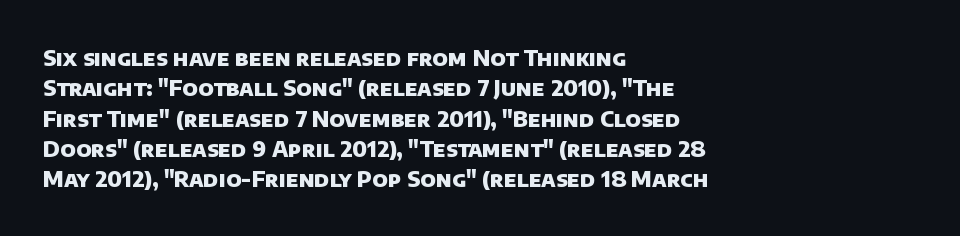
The image shows 22 px bold type; set left-aligned, normal line spacing (1.38x), normal letter spacing, not underlined.
